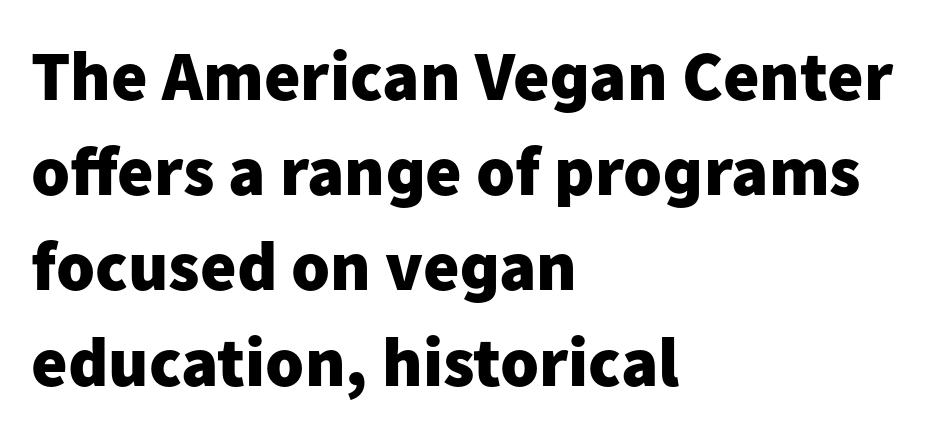
Q: Is the text bold? A: Yes.
Q: Is the text italic (slanted)? A: No, it is upright.
Q: Is the typeface a serif or a sans-serif typeface? A: Sans-serif.
Q: Is the text underlined? A: No.
Q: How is the paragraph aligned? A: Left-aligned.
Q: Is the spacing between letters normal or unusually wide? A: Normal.
Q: Is the spacing between lines tight, normal or loose? A: Normal.
Q: Width (condensed, normal, or wide)? A: Normal.
Q: Stroke contrast? A: Low.
Q: x-height? A: Medium.
Q: Monospaced? A: No.
